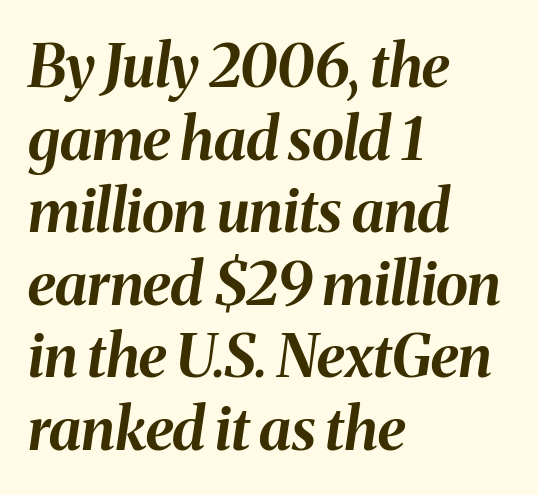
The image shows 59 px bold type, italic (leaning right); set left-aligned, line spacing 1.23x, normal letter spacing, not underlined; medium stroke contrast and a medium x-height.
